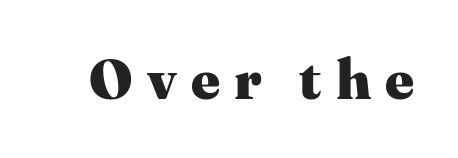
This sample uses an upright cut, with every glyph sitting square on the baseline. Descenders hang freely into open space. In terms of weight, the rendering is a true, heavy bold. The face used here is seriffed, in the tradition of book romans. These lines have a slow, spaced-out rhythm from letter to letter.
